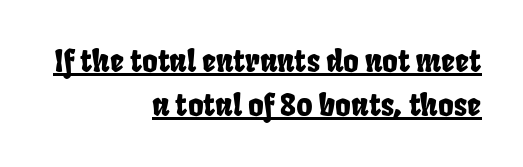
The image shows 30 px condensed sans-serif type; set right-aligned, normal line spacing (1.47x), normal letter spacing, underlined; low stroke contrast and a large x-height.
